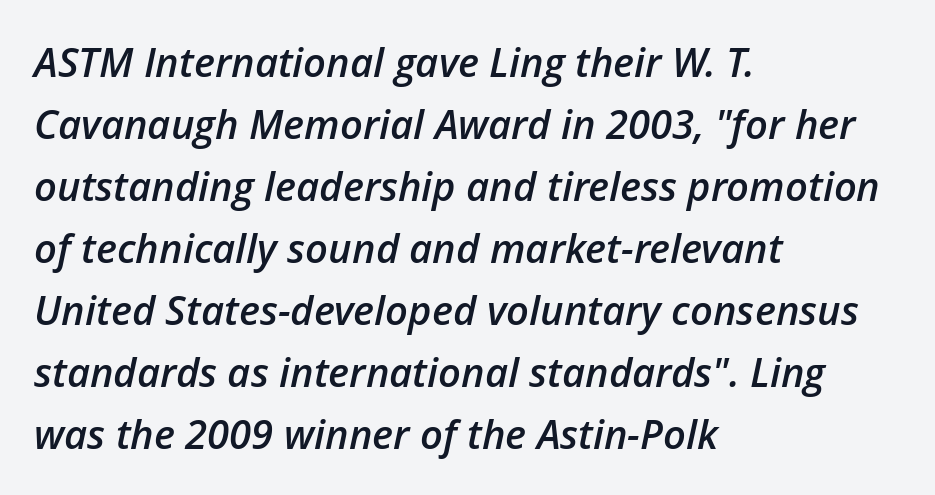
Q: Is the text bold? A: Semi-bold.
Q: Is the text italic (slanted)? A: Yes, it leans right by about 12 degrees.
Q: Is the text underlined? A: No.
Q: How is the paragraph aligned? A: Left-aligned.
Q: Is the spacing between letters normal or unusually wide? A: Normal.
Q: Is the spacing between lines tight, normal or loose? A: Normal.
Q: Width (condensed, normal, or wide)? A: Normal.
Q: Stroke contrast? A: Low.
Q: x-height? A: Medium.
Q: Monospaced? A: No.
